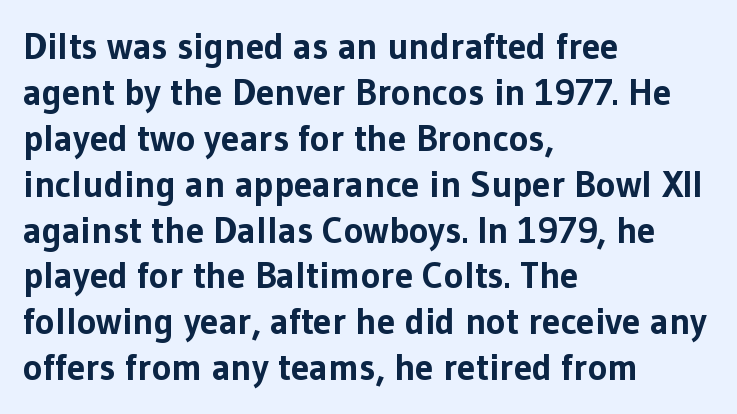
These lines are composed in type without serifs. You could not count columns in this text — the font is proportionally spaced. The paragraph has a hard left edge and a soft right edge. Standard letterfit; no display-style spreading of the glyphs. Emphasis by weight is at full strength: bold.
